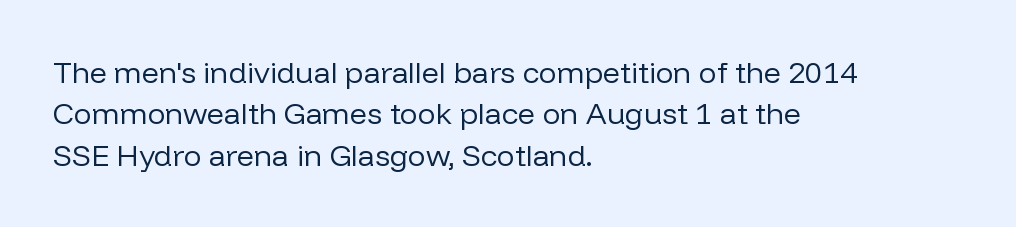
Notice how the stems are strictly vertical — no italics here. Type without underlining. Layout note: lines flush left. The face used here is rendered with its standard letterfit. The face used here is proportionally spaced, like ordinary book or web type.
